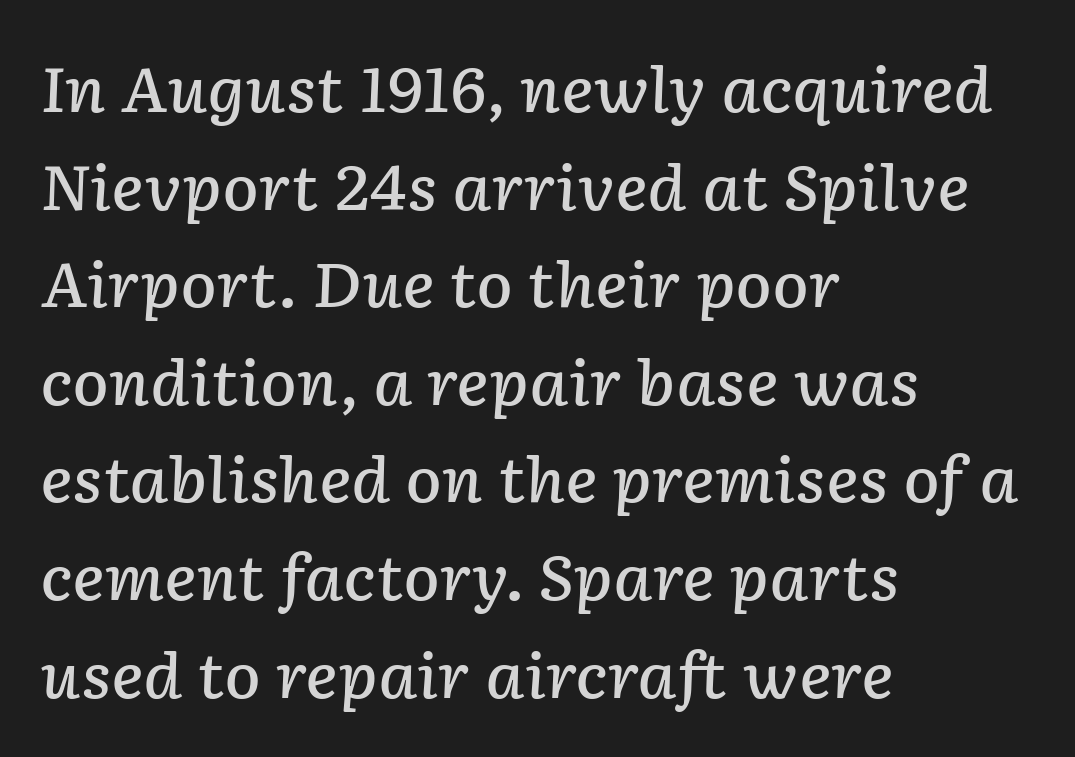
{"italic": "yes", "lean": "right", "slant_degrees": 2, "bold": "semi", "weight": "semibold", "width": "normal", "stroke_contrast": "low", "x_height": "medium", "monospaced": "no", "underline": "no", "align": "left", "line_spacing": "normal", "line_spacing_ratio": 1.6, "letter_spacing": "normal", "letter_spacing_em": 0.0, "glyph_px": 61}
